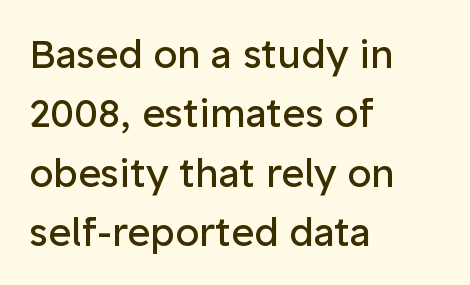
{"serif": "no", "italic": "no", "bold": "no", "weight": "regular", "width": "normal", "stroke_contrast": "low", "x_height": "medium", "monospaced": "no", "underline": "no", "align": "left", "line_spacing": "normal", "line_spacing_ratio": 1.52, "letter_spacing": "normal", "letter_spacing_em": 0.0, "glyph_px": 39}
